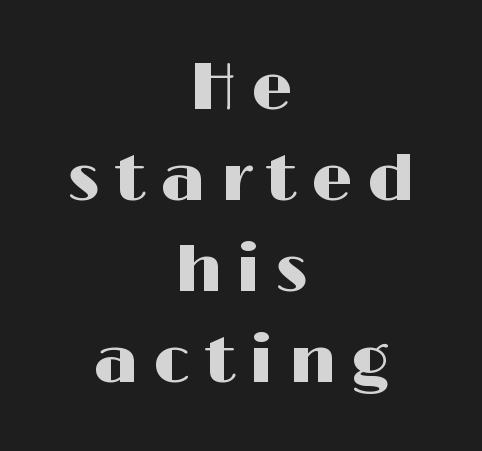
The image shows 66 px wide sans-serif type, upright; set centered, normal line spacing (1.38x), unusually wide letter spacing (+0.22 em), not underlined; high stroke contrast and a medium x-height.
